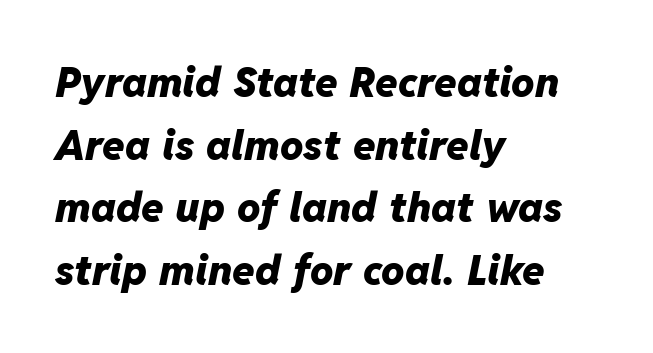
The image shows 41 px heavy type, italic (leaning right); set left-aligned, normal line spacing (1.53x), normal letter spacing, not underlined; low stroke contrast and a medium x-height.
